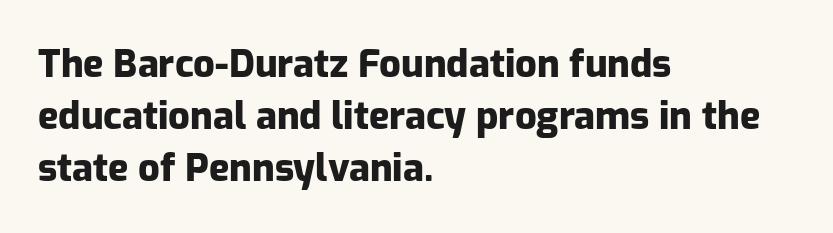
In terms of leading, this rendering sits right in the middle. The glyphs are unaccompanied by any horizontal stroke below them. The glyphs in this specimen are sans serif. Character widths vary here, with narrow letters taking less room than wide ones.
